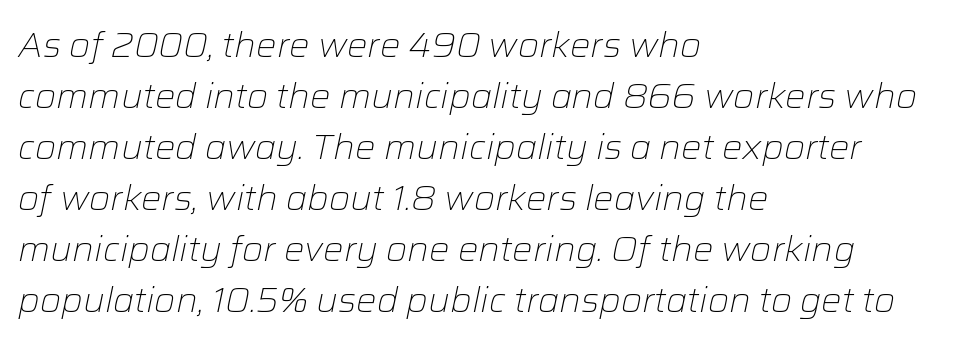
{"italic": "yes", "lean": "right", "slant_degrees": 12, "bold": "no", "weight": "light", "width": "normal", "stroke_contrast": "low", "x_height": "medium", "monospaced": "no", "underline": "no", "align": "left", "line_spacing": "normal", "line_spacing_ratio": 1.5, "letter_spacing": "normal", "letter_spacing_em": 0.0, "glyph_px": 34}
